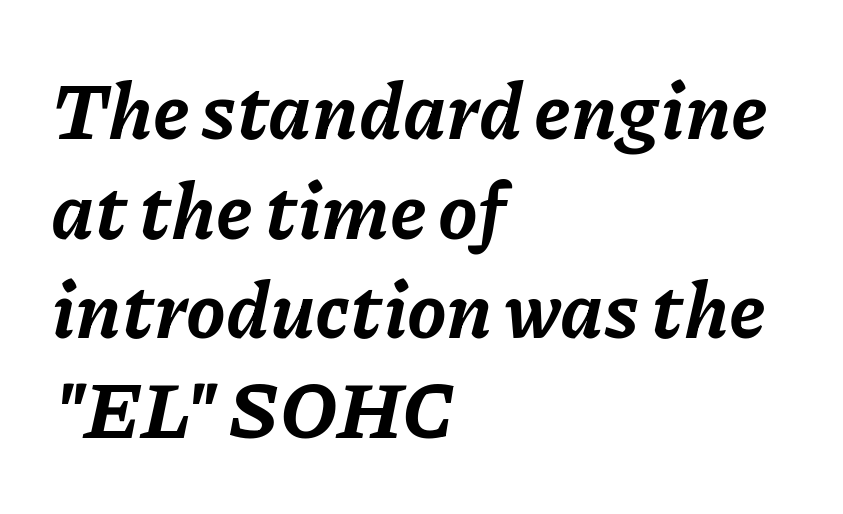
{"italic": "yes", "lean": "right", "slant_degrees": 11, "bold": "yes", "weight": "bold", "width": "normal", "stroke_contrast": "low", "x_height": "medium", "monospaced": "no", "underline": "no", "align": "left", "line_spacing": "normal", "line_spacing_ratio": 1.26, "letter_spacing": "normal", "letter_spacing_em": 0.0, "glyph_px": 79}
